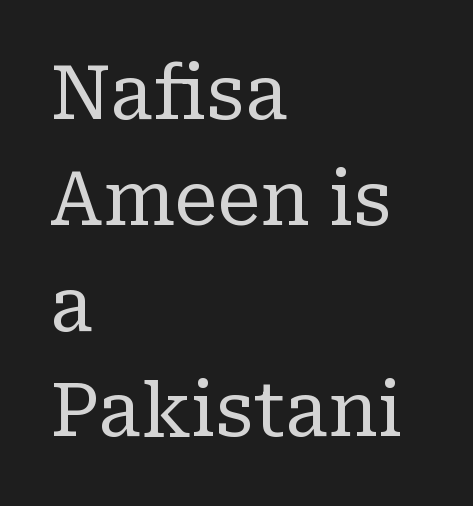
Interline gaps are of average width in this sample. Weight: in the light-to-regular range. This sample has the flowing, uneven cadence of proportional lettering. The space directly below the letters is spotless. Notice how the stems are strictly vertical — no italics here. What kind of face is this? One with serifs.
